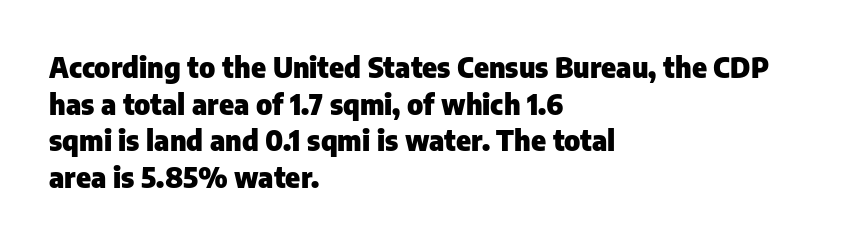
The image shows 28 px heavy sans-serif type, upright; set left-aligned, normal line spacing (1.31x), normal letter spacing, not underlined; low stroke contrast and a medium x-height.
